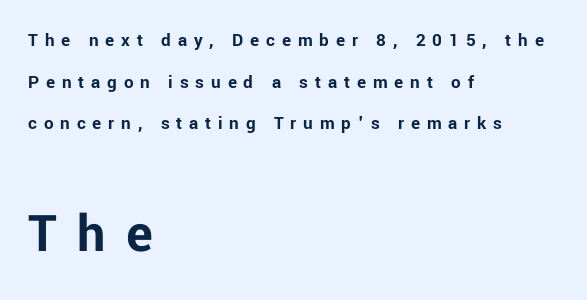
{"serif": "no", "italic": "no", "bold": "yes", "weight": "bold", "width": "normal", "stroke_contrast": "low", "x_height": "medium", "monospaced": "no", "underline": "no", "align": "left", "line_spacing": "loose", "line_spacing_ratio": 2.19, "letter_spacing": "wide", "letter_spacing_em": 0.36, "larger_block": "second", "size_ratio": 2.95, "glyph_px": 56}
